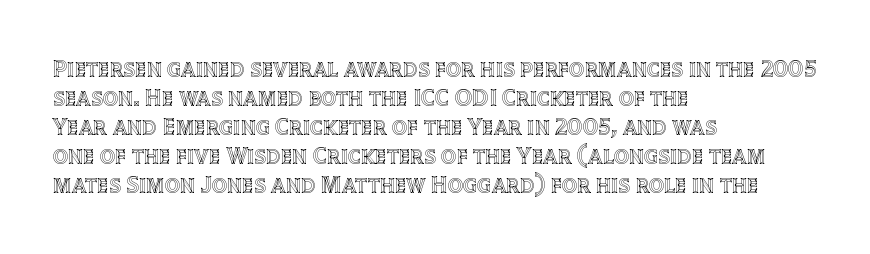
The area under the type is left untouched. Is the block centered? No — it sits flush against the left margin. Default kerning and tracking; the words read as compact shapes. Is there any slant? The stems are plumb.
